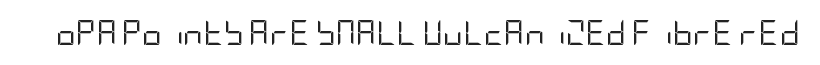
The image shows 25 px text type, upright; set normal letter spacing, not underlined.
